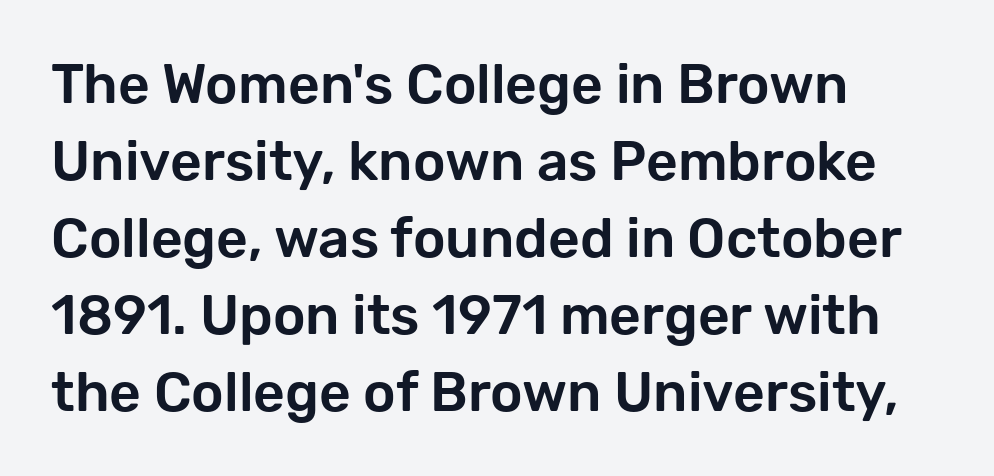
{"serif": "no", "italic": "no", "width": "normal", "stroke_contrast": "low", "x_height": "medium", "monospaced": "no", "underline": "no", "align": "left", "line_spacing": "normal", "line_spacing_ratio": 1.4, "letter_spacing": "normal", "letter_spacing_em": 0.0, "glyph_px": 55}
